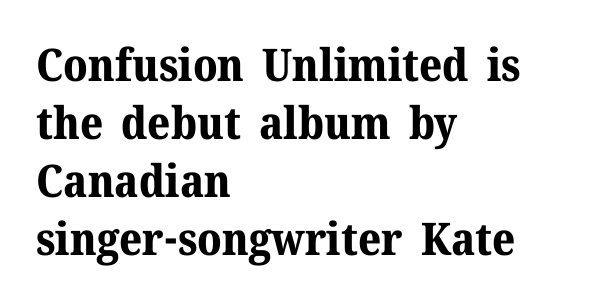
Nothing unusual about the tracking: characters are spaced as the font intends. Ordinary non-slanted type is in use. You can tell from the footed stems that serif type was used. These words are printed bold, with thick strokes throughout.
